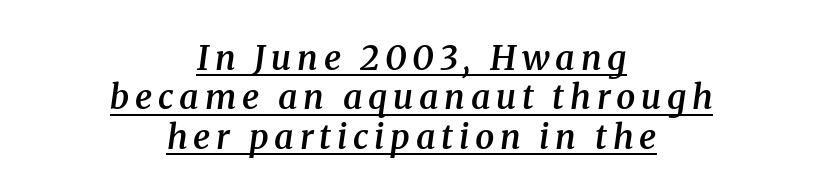
The image shows 34 px semibold serif type, italic (leaning right); set centered, line spacing 1.16x, underlined; medium stroke contrast and a medium x-height.
